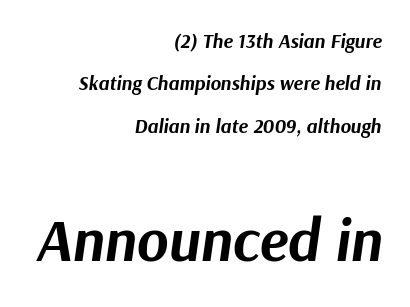
Q: Is the text bold? A: Yes.
Q: Is the text italic (slanted)? A: Yes, it leans right by about 9 degrees.
Q: Is the text underlined? A: No.
Q: How is the paragraph aligned? A: Right-aligned.
Q: Is the spacing between letters normal or unusually wide? A: Normal.
Q: Is the spacing between lines tight, normal or loose? A: Loose.
Q: Which block of text is set in a larger size, the first (top) or the second (bottom)? A: The second (bottom) one.
Q: Width (condensed, normal, or wide)? A: Normal.
Q: Stroke contrast? A: Medium.
Q: x-height? A: Medium.
Q: Monospaced? A: No.
